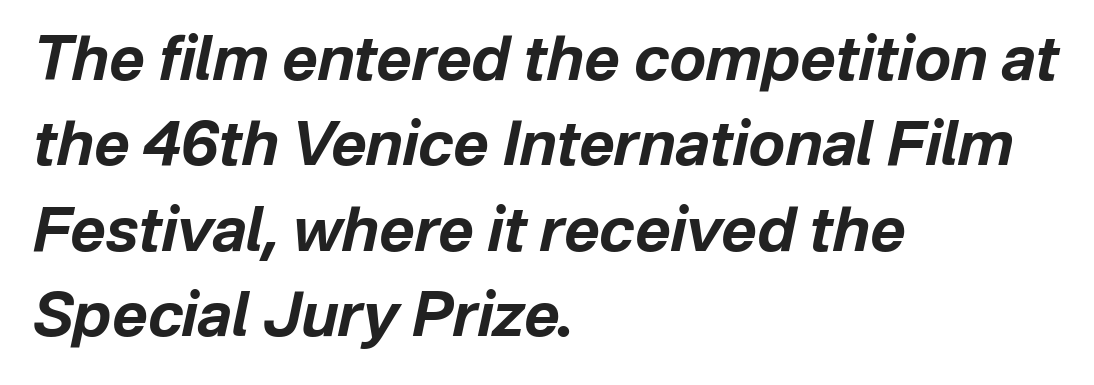
Slant detected: the letters are inclined. Does extra space separate the letters? No, they use regular spacing. How heavy is the stroke? Heavy — this is a bold. Decoration check: the copy has no underline.
